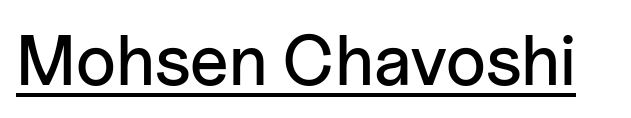
Q: Is the text italic (slanted)? A: No, it is upright.
Q: Is the typeface a serif or a sans-serif typeface? A: Sans-serif.
Q: Is the text underlined? A: Yes.
Q: Is the spacing between letters normal or unusually wide? A: Normal.
Q: Width (condensed, normal, or wide)? A: Normal.
Q: Stroke contrast? A: Low.
Q: x-height? A: Medium.
Q: Monospaced? A: No.
